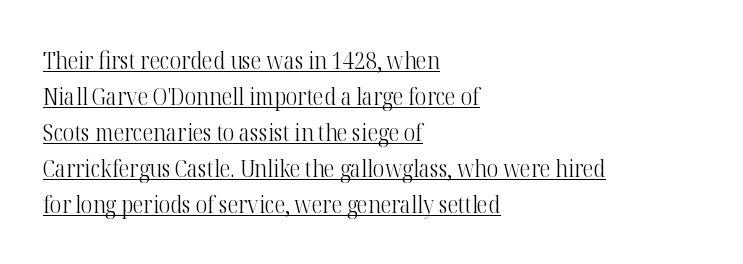
{"italic": "no", "bold": "no", "underline": "yes", "align": "left", "line_spacing": "normal", "line_spacing_ratio": 1.5, "letter_spacing": "normal", "letter_spacing_em": 0.0, "glyph_px": 24}
